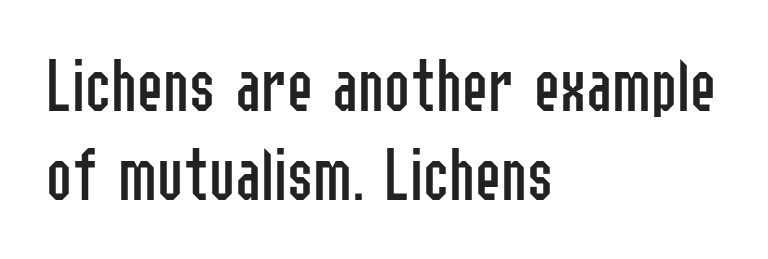
Q: Is the text bold? A: No.
Q: Is the text italic (slanted)? A: No, it is upright.
Q: Is the typeface a serif or a sans-serif typeface? A: Sans-serif.
Q: Is the text underlined? A: No.
Q: How is the paragraph aligned? A: Left-aligned.
Q: Is the spacing between letters normal or unusually wide? A: Normal.
Q: Is the spacing between lines tight, normal or loose? A: Tight.
Q: Width (condensed, normal, or wide)? A: Condensed.
Q: Stroke contrast? A: Low.
Q: x-height? A: Medium.
Q: Monospaced? A: No.
